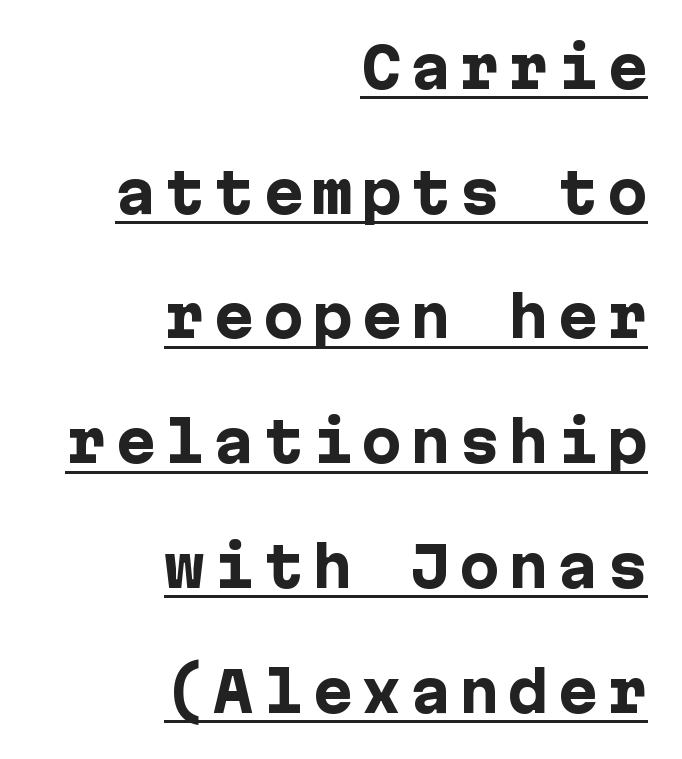
{"serif": "no", "italic": "no", "bold": "yes", "weight": "heavy", "width": "normal", "stroke_contrast": "low", "x_height": "medium", "underline": "yes", "align": "right", "line_spacing": "loose", "line_spacing_ratio": 2.31, "glyph_px": 54}
